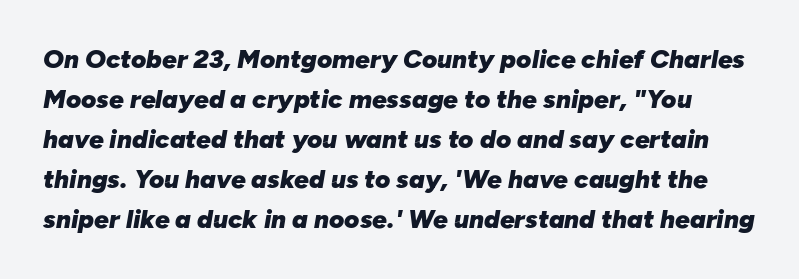
Notice how the stems are inclined rather than vertical — that's the hallmark of italics. You could call the tracking neutral — neither tight nor loose. The rendering uses a bold face; every stroke is thick and dark. This rendering features lettering with no underline.
